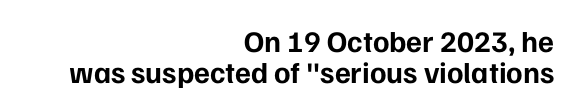
Q: Is the text bold? A: Yes.
Q: Is the text italic (slanted)? A: No, it is upright.
Q: Is the typeface a serif or a sans-serif typeface? A: Sans-serif.
Q: Is the text underlined? A: No.
Q: How is the paragraph aligned? A: Right-aligned.
Q: Is the spacing between letters normal or unusually wide? A: Normal.
Q: Is the spacing between lines tight, normal or loose? A: Tight.
Q: Width (condensed, normal, or wide)? A: Normal.
Q: Stroke contrast? A: Low.
Q: x-height? A: Medium.
Q: Monospaced? A: No.
